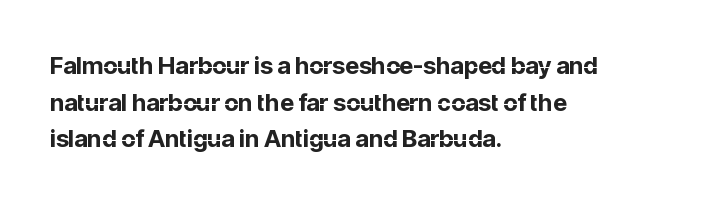
Q: Is the text bold? A: Yes.
Q: Is the text italic (slanted)? A: No, it is upright.
Q: Is the text underlined? A: No.
Q: How is the paragraph aligned? A: Left-aligned.
Q: Is the spacing between letters normal or unusually wide? A: Normal.
Q: Is the spacing between lines tight, normal or loose? A: Normal.
